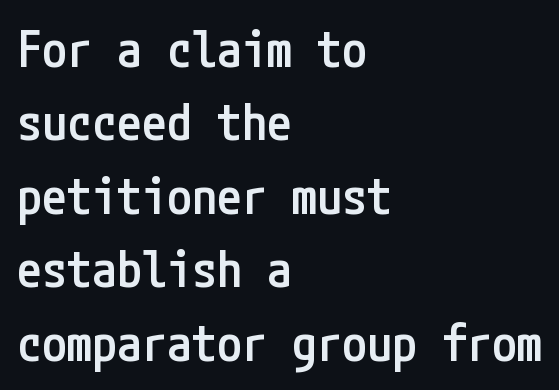
Q: Is the text bold? A: Semi-bold.
Q: Is the text italic (slanted)? A: No, it is upright.
Q: Is the typeface a serif or a sans-serif typeface? A: Sans-serif.
Q: Is the text underlined? A: No.
Q: How is the paragraph aligned? A: Left-aligned.
Q: Is the spacing between letters normal or unusually wide? A: Normal.
Q: Is the spacing between lines tight, normal or loose? A: Normal.
Q: Width (condensed, normal, or wide)? A: Condensed.
Q: Stroke contrast? A: Low.
Q: x-height? A: Medium.
